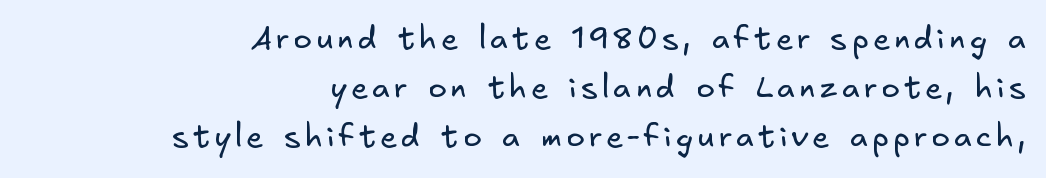
What kind of face is this? One without serifs — a sans. Which margin do the lines hug? The right one — the left edge is uneven. Vertical spacing — default. The space directly below the letters is spotless.
